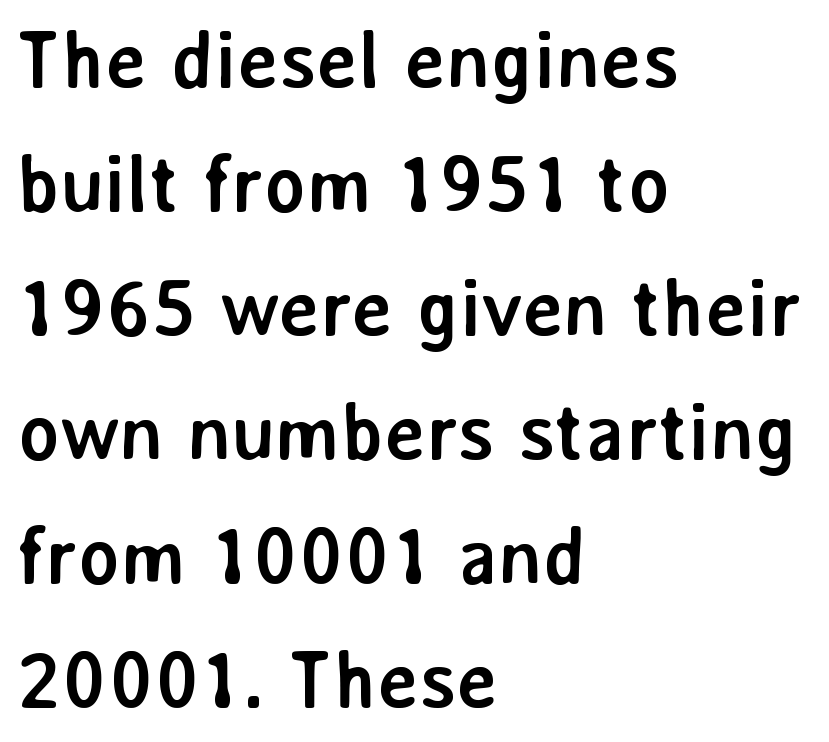
The image shows 79 px semibold sans-serif type, upright; set left-aligned, normal line spacing (1.57x), normal letter spacing, not underlined; low stroke contrast and a medium x-height.
